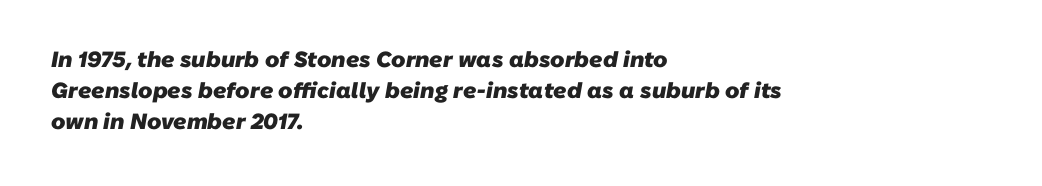
{"bold": "yes", "underline": "no", "align": "left", "line_spacing": "normal", "line_spacing_ratio": 1.41, "letter_spacing": "normal", "letter_spacing_em": 0.0, "glyph_px": 22}
